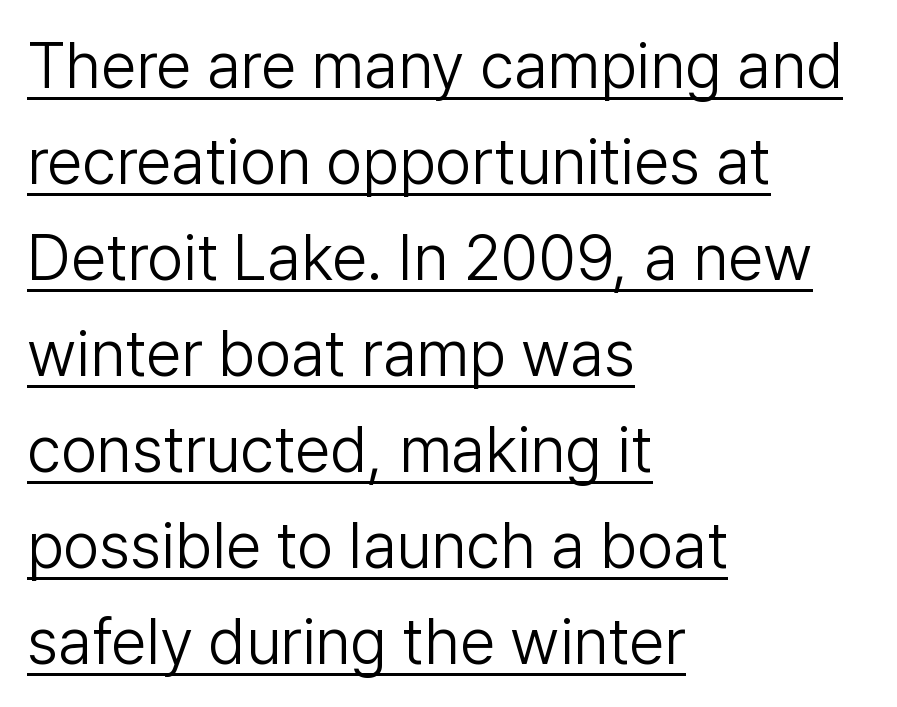
Q: Is the text bold? A: No.
Q: Is the text italic (slanted)? A: No, it is upright.
Q: Is the typeface a serif or a sans-serif typeface? A: Sans-serif.
Q: Is the text underlined? A: Yes.
Q: How is the paragraph aligned? A: Left-aligned.
Q: Is the spacing between letters normal or unusually wide? A: Normal.
Q: Is the spacing between lines tight, normal or loose? A: Normal.
Q: Width (condensed, normal, or wide)? A: Normal.
Q: Stroke contrast? A: Low.
Q: x-height? A: Medium.
Q: Monospaced? A: No.
